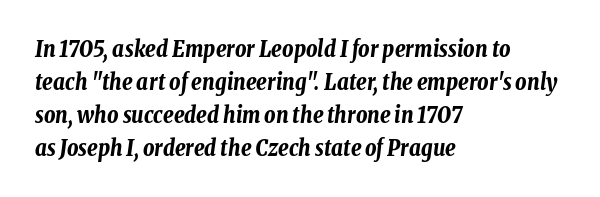
The image shows 22 px bold type, italic (leaning right); set left-aligned, normal line spacing (1.5x), normal letter spacing, not underlined.
